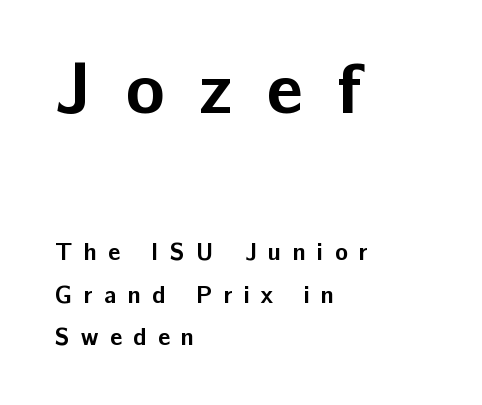
Emphasis by weight is at full strength: bold. You get the large type first, then a drop to smaller type. Just letters on the line, the space beneath them empty. The font's upright variant was chosen for this text. Where is the straight margin? On the left. Glyph-to-glyph distance is far greater than everyday printed text.
